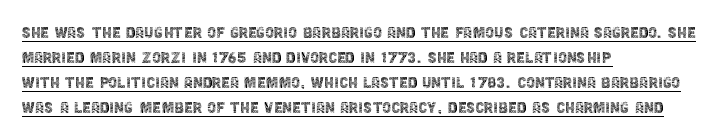
The image shows 20 px text type, upright; set left-aligned, normal line spacing (1.25x), normal letter spacing, underlined.
